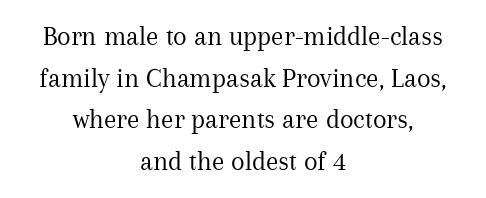
The tracking reads as untouched default to a designer's eye. Words float on clear page, feet unadorned. Normally led — the rows are evenly, conventionally spaced. Examine the stroke ends and you'll spot serifs.
